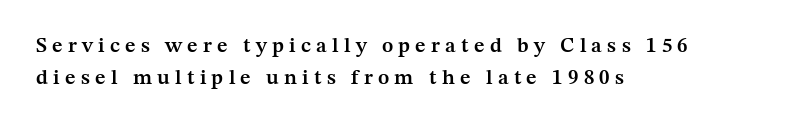
{"italic": "no", "bold": "semi", "underline": "no", "align": "left", "line_spacing": "normal", "line_spacing_ratio": 1.52, "letter_spacing": "wide", "letter_spacing_em": 0.25, "glyph_px": 21}
